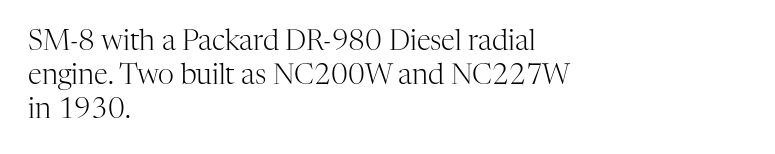
Q: Is the text bold? A: No.
Q: Is the text italic (slanted)? A: No, it is upright.
Q: Is the typeface a serif or a sans-serif typeface? A: Serif.
Q: Is the text underlined? A: No.
Q: How is the paragraph aligned? A: Left-aligned.
Q: Is the spacing between letters normal or unusually wide? A: Normal.
Q: Width (condensed, normal, or wide)? A: Normal.
Q: Stroke contrast? A: High.
Q: x-height? A: Medium.
Q: Monospaced? A: No.
